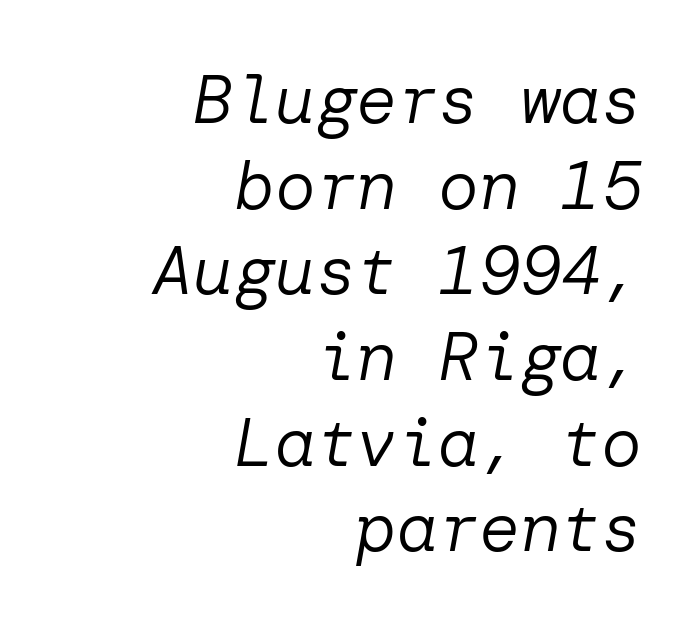
Q: Is the text bold? A: No.
Q: Is the text italic (slanted)? A: Yes, it leans right by about 10 degrees.
Q: Is the text underlined? A: No.
Q: How is the paragraph aligned? A: Right-aligned.
Q: Is the spacing between letters normal or unusually wide? A: Normal.
Q: Is the spacing between lines tight, normal or loose? A: Normal.
Q: Width (condensed, normal, or wide)? A: Normal.
Q: Stroke contrast? A: Low.
Q: x-height? A: Medium.
